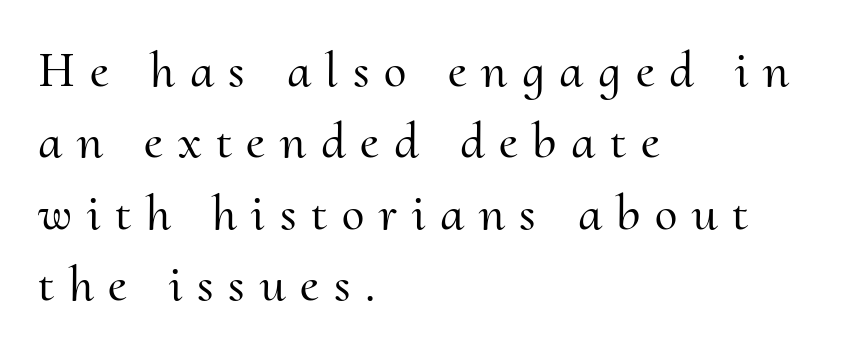
Q: Is the text italic (slanted)? A: No, it is upright.
Q: Is the typeface a serif or a sans-serif typeface? A: Serif.
Q: Is the text underlined? A: No.
Q: How is the paragraph aligned? A: Left-aligned.
Q: Is the spacing between letters normal or unusually wide? A: Unusually wide.
Q: Is the spacing between lines tight, normal or loose? A: Normal.
Q: Width (condensed, normal, or wide)? A: Normal.
Q: Stroke contrast? A: Medium.
Q: x-height? A: Small.
Q: Monospaced? A: No.
